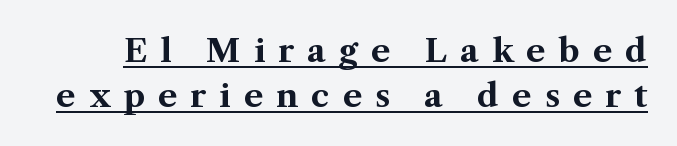
Varying glyph widths throughout — classic text-font behaviour. Somebody hit Ctrl+U on this one — the words are underlined. The glyphs have the mass of a bold cut. Serifs: yes, visible at the terminals of the letterforms. Students, observe: this is what conventionally led text looks like.
